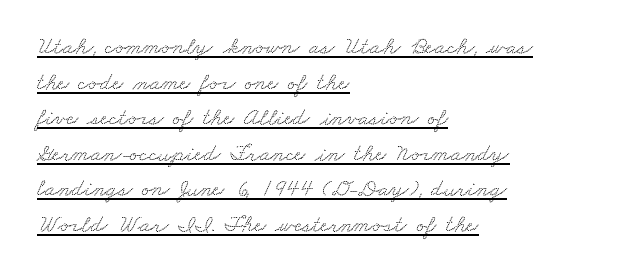
The horizontal fit of the characters is conventional and even. Does the copy run flush right? No — it runs flush left. The rendering uses the underline text-decoration. Vertically, the passage feels balanced, rows spaced as you'd expect.
